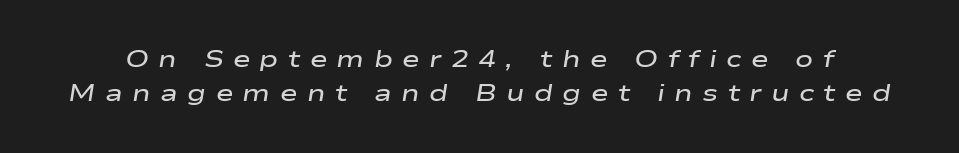
The image shows 24 px text type, italic (leaning right); set normal line spacing (1.43x), unusually wide letter spacing (+0.39 em), not underlined.
